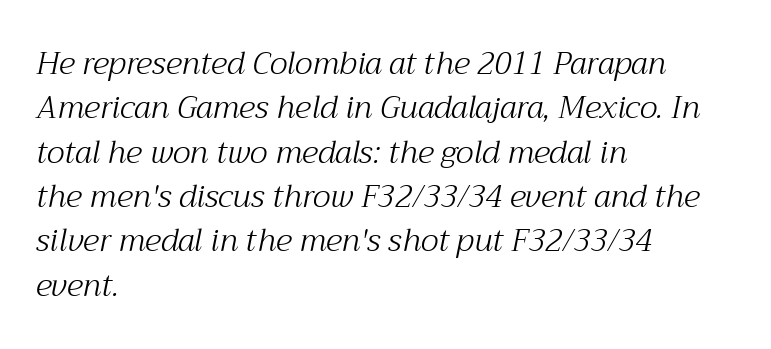
The image shows 31 px light serif type, italic (leaning right); set left-aligned, normal line spacing (1.43x), normal letter spacing, not underlined; medium stroke contrast and a medium x-height.
